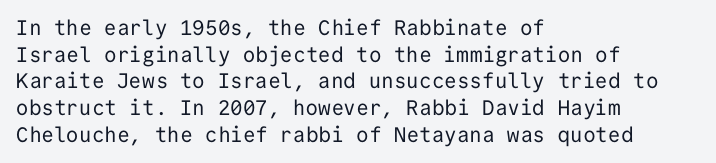
The image shows 21 px text type, upright; set left-aligned, normal line spacing (1.27x), normal letter spacing, not underlined.
